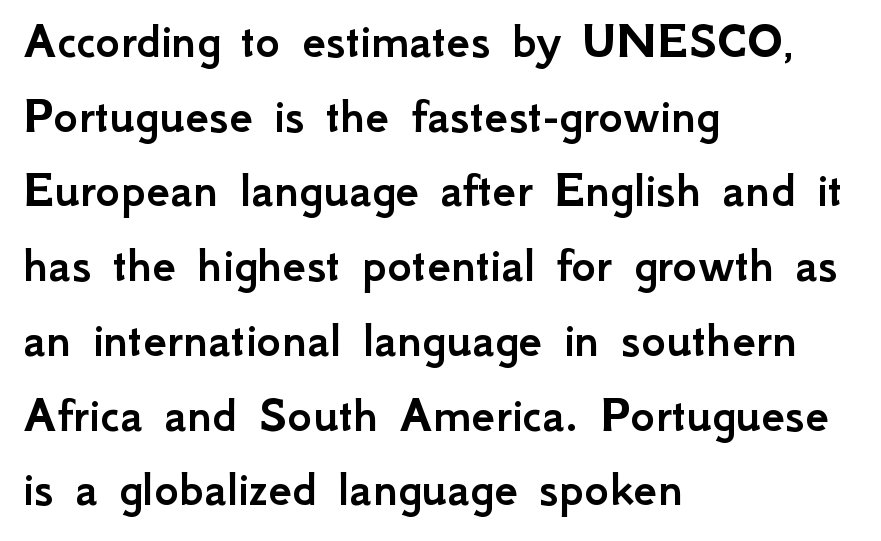
Q: Is the text italic (slanted)? A: No, it is upright.
Q: Is the typeface a serif or a sans-serif typeface? A: Sans-serif.
Q: Is the text underlined? A: No.
Q: How is the paragraph aligned? A: Left-aligned.
Q: Is the spacing between letters normal or unusually wide? A: Normal.
Q: Is the spacing between lines tight, normal or loose? A: Normal.
Q: Width (condensed, normal, or wide)? A: Normal.
Q: Stroke contrast? A: Low.
Q: x-height? A: Small.
Q: Monospaced? A: No.
